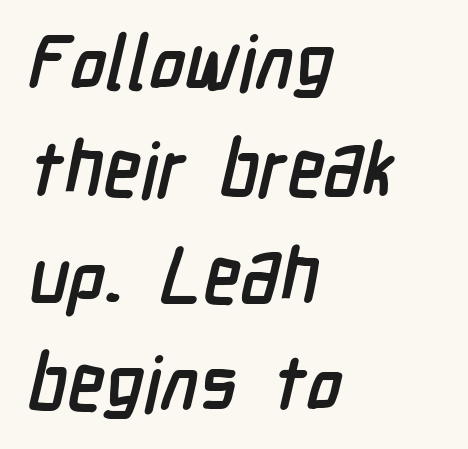
Q: Is the text bold? A: Yes.
Q: Is the typeface a serif or a sans-serif typeface? A: Sans-serif.
Q: Is the text underlined? A: No.
Q: How is the paragraph aligned? A: Left-aligned.
Q: Is the spacing between letters normal or unusually wide? A: Normal.
Q: Is the spacing between lines tight, normal or loose? A: Normal.
Q: Width (condensed, normal, or wide)? A: Condensed.
Q: Stroke contrast? A: Low.
Q: x-height? A: Medium.
Q: Monospaced? A: No.
